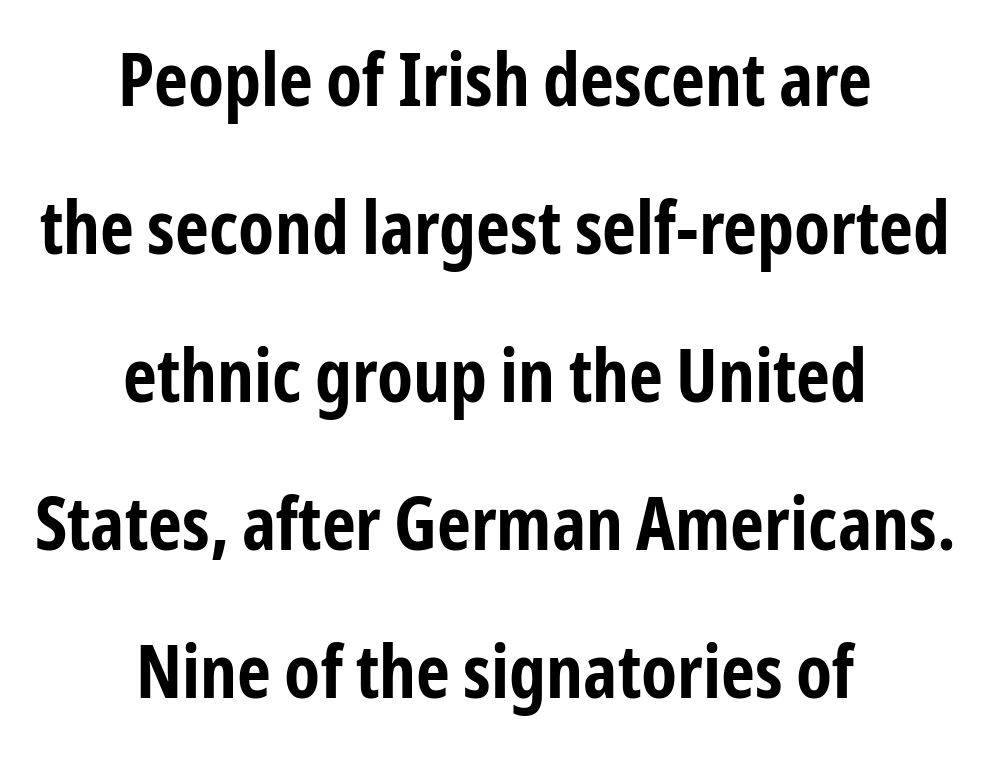
The image shows 74 px bold, condensed sans-serif type, upright; set centered, loose line spacing (2.0x), normal letter spacing, not underlined; low stroke contrast and a medium x-height.
